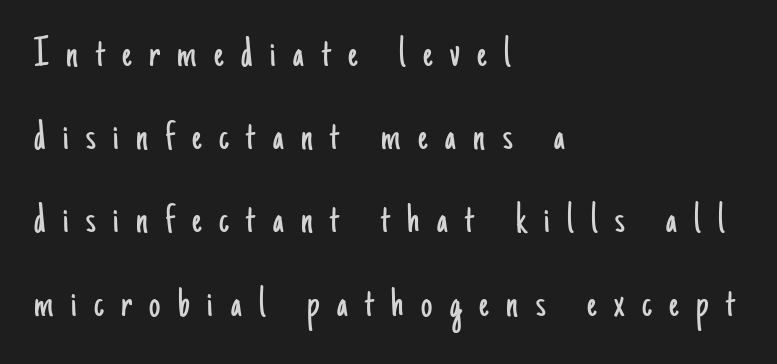
Q: Is the text bold? A: No.
Q: Is the text italic (slanted)? A: No, it is upright.
Q: Is the typeface a serif or a sans-serif typeface? A: Sans-serif.
Q: Is the text underlined? A: No.
Q: How is the paragraph aligned? A: Left-aligned.
Q: Is the spacing between letters normal or unusually wide? A: Unusually wide.
Q: Width (condensed, normal, or wide)? A: Condensed.
Q: Stroke contrast? A: Low.
Q: x-height? A: Small.
Q: Monospaced? A: No.
